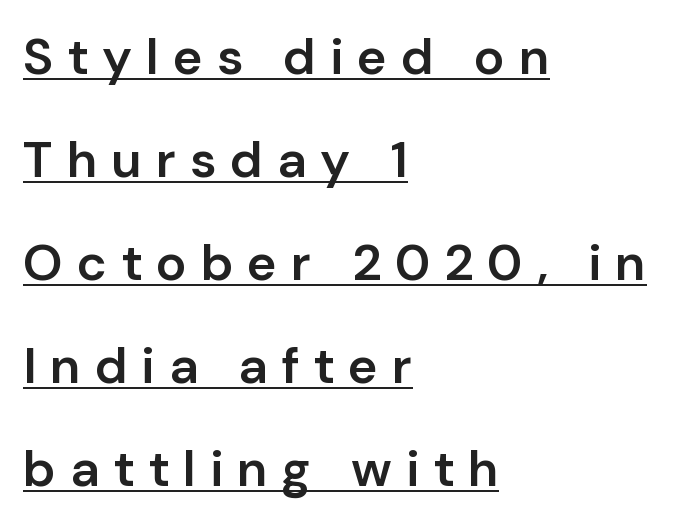
Q: Is the text bold? A: Semi-bold.
Q: Is the text italic (slanted)? A: No, it is upright.
Q: Is the typeface a serif or a sans-serif typeface? A: Sans-serif.
Q: Is the text underlined? A: Yes.
Q: How is the paragraph aligned? A: Left-aligned.
Q: Is the spacing between letters normal or unusually wide? A: Unusually wide.
Q: Is the spacing between lines tight, normal or loose? A: Loose.
Q: Width (condensed, normal, or wide)? A: Normal.
Q: Stroke contrast? A: Low.
Q: x-height? A: Medium.
Q: Monospaced? A: No.
